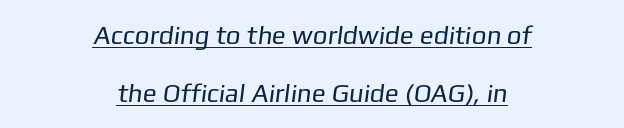
The typesetter has applied underlining to the passage shown. A centered setting, common on invitations and titles, is used for this passage. Does extra space separate the letters? No, they use regular spacing. Stems and bowls with no extra thickness — not bold.
